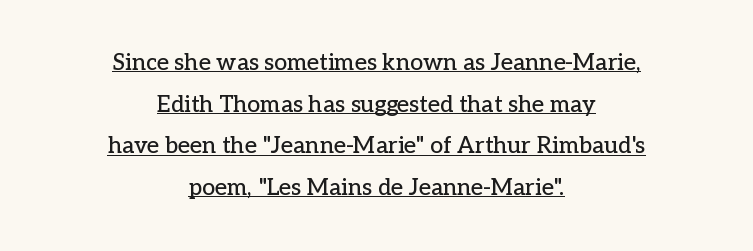
Q: Is the text italic (slanted)? A: No, it is upright.
Q: Is the text underlined? A: Yes.
Q: How is the paragraph aligned? A: Centered.
Q: Is the spacing between letters normal or unusually wide? A: Normal.
